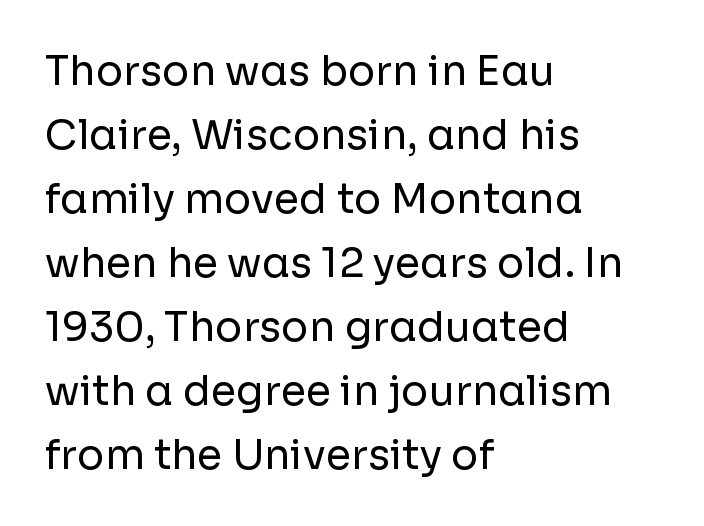
A typesetter would call this leading conventional body-copy spacing. Is the stroke heavy? The answer is a plain regular-or-lighter. Typographically, this falls in the sans-serif category. The passage shown is typed in a proportional face where columns would drift. Alignment: flush left.
